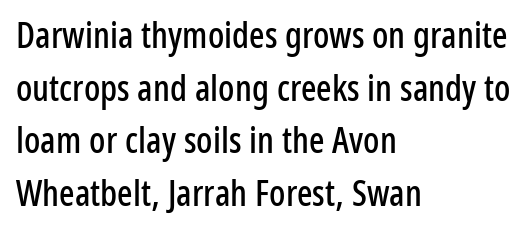
Serif or sans? Sans — the stroke terminals are bare. Evenly set lines give the paragraph a standard silhouette. Here the designer chose a conventional face with non-uniform glyph widths. Check under the words: just untouched page.
